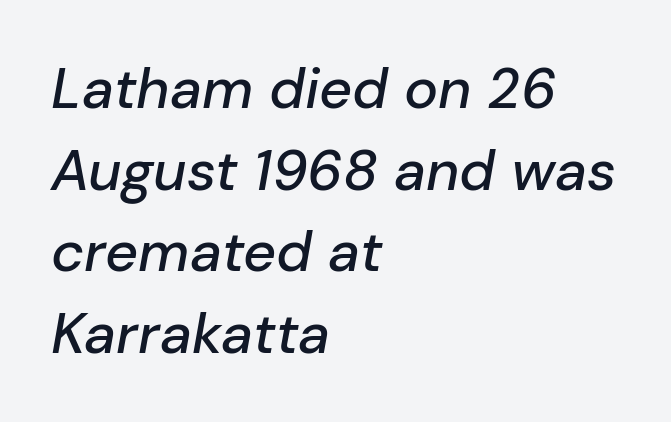
The image shows 57 px text type, italic (leaning right); set left-aligned, normal line spacing (1.43x), normal letter spacing, not underlined; low stroke contrast and a medium x-height.
